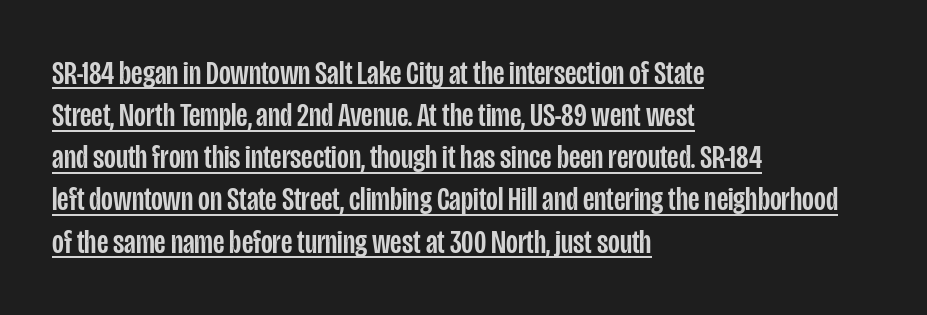
Varying glyph widths throughout — classic text-font behaviour. The letters stand straight up with perfectly vertical stems. Does the type have serifs? No, each stem ends abruptly. The compositor pushed each line to the left boundary. Observe the ordinary spacing: letters are neighbours, not strangers.
